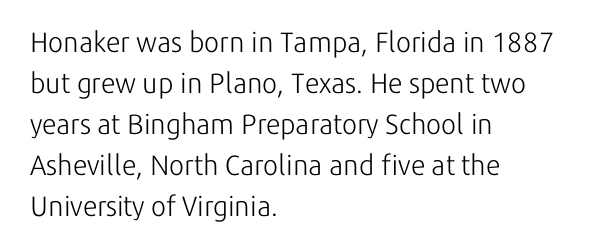
Words appear dense and cohesive because spacing is normal. Line beginnings align vertically; line endings do not. Baseline-to-baseline distance is the conventional proportion of letter height. Stroke thickness stays within the range of a standard reading face or lighter. The glyphs in this specimen are sans serif. The space beneath each line is pristine and unruled.
